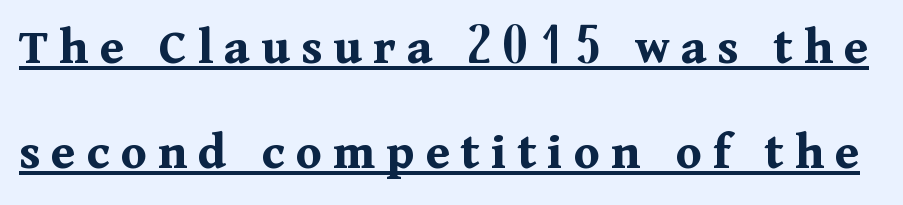
The image shows 53 px bold serif type, upright; set loose line spacing (1.99x), unusually wide letter spacing (+0.21 em), underlined; medium stroke contrast and a medium x-height.
